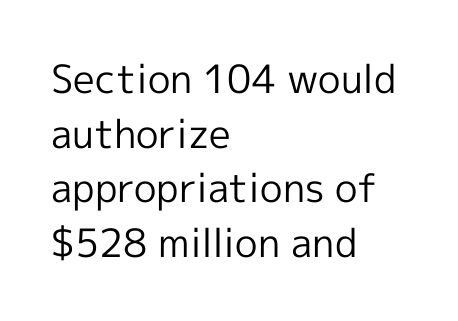
The image shows 39 px regular-weight sans-serif type, upright; set left-aligned, normal line spacing (1.4x), normal letter spacing, not underlined; a medium x-height.
